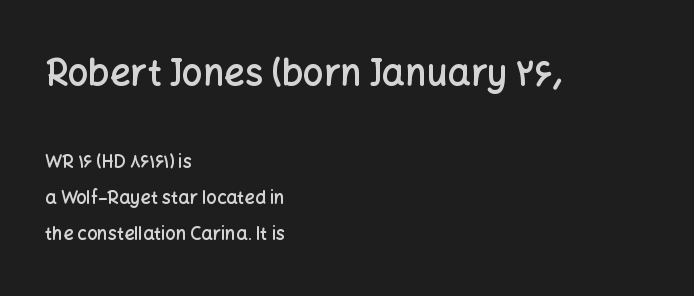
Q: Is the text bold? A: Semi-bold.
Q: Is the text italic (slanted)? A: No, it is upright.
Q: Is the typeface a serif or a sans-serif typeface? A: Sans-serif.
Q: Is the text underlined? A: No.
Q: How is the paragraph aligned? A: Left-aligned.
Q: Is the spacing between letters normal or unusually wide? A: Normal.
Q: Is the spacing between lines tight, normal or loose? A: Loose.
Q: Which block of text is set in a larger size, the first (top) or the second (bottom)? A: The first (top) one.
Q: Width (condensed, normal, or wide)? A: Normal.
Q: Stroke contrast? A: Low.
Q: x-height? A: Medium.
Q: Monospaced? A: No.
